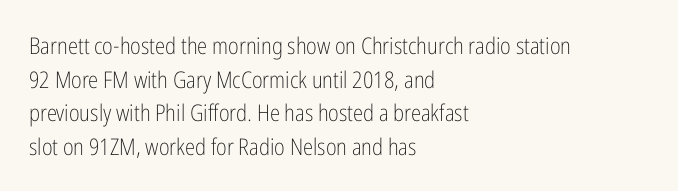
{"italic": "no", "bold": "no", "underline": "no", "align": "left", "line_spacing": "normal", "line_spacing_ratio": 1.46, "letter_spacing": "normal", "letter_spacing_em": 0.0, "glyph_px": 23}
